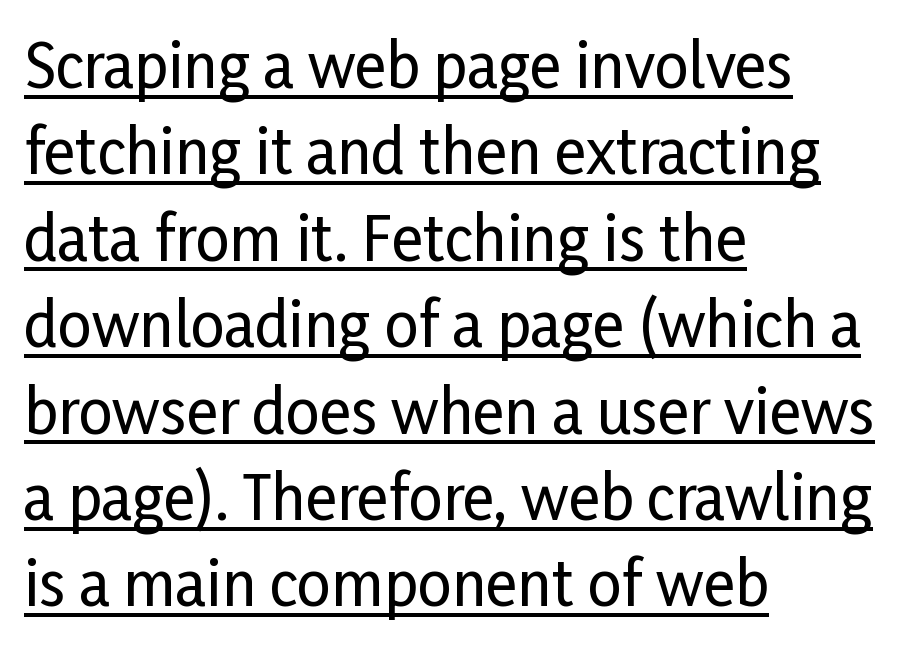
Q: Is the text italic (slanted)? A: No, it is upright.
Q: Is the typeface a serif or a sans-serif typeface? A: Sans-serif.
Q: Is the text underlined? A: Yes.
Q: How is the paragraph aligned? A: Left-aligned.
Q: Is the spacing between letters normal or unusually wide? A: Normal.
Q: Is the spacing between lines tight, normal or loose? A: Normal.
Q: Width (condensed, normal, or wide)? A: Condensed.
Q: Stroke contrast? A: Low.
Q: x-height? A: Medium.
Q: Monospaced? A: No.
